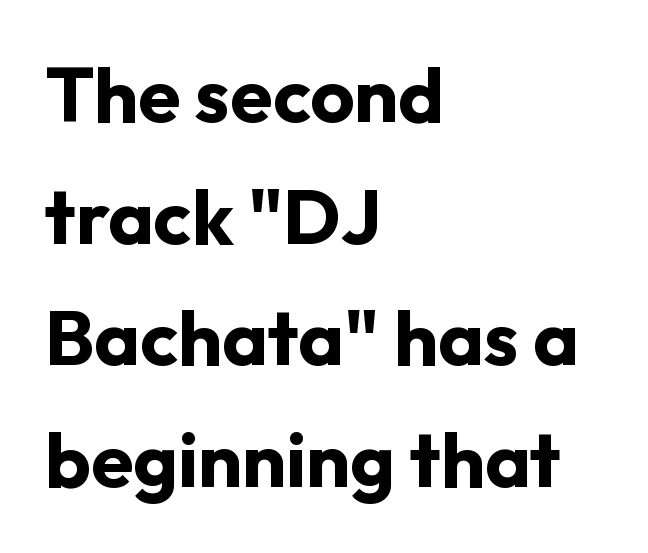
Quick note: not italic, upright. Summary of weight: heavy, a full bold. Leading: standard. This rendering uses left alignment, leaving the right contour irregular. A typesetter would call this proportional, since set widths differ per character.
